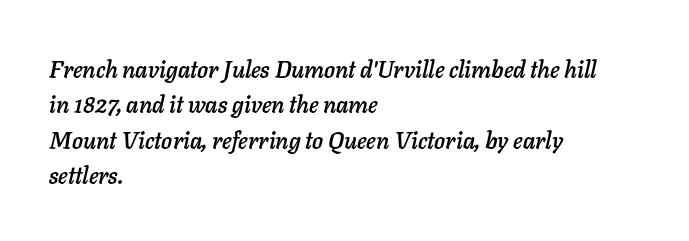
This rendering features lettering with no underline. The type is set solid horizontally, with unmodified tracking. The whole block is typeset with a tilt. The text block is weighted toward the left margin, trailing off unevenly rightward. A typesetter would call this leading conventional body-copy spacing.
